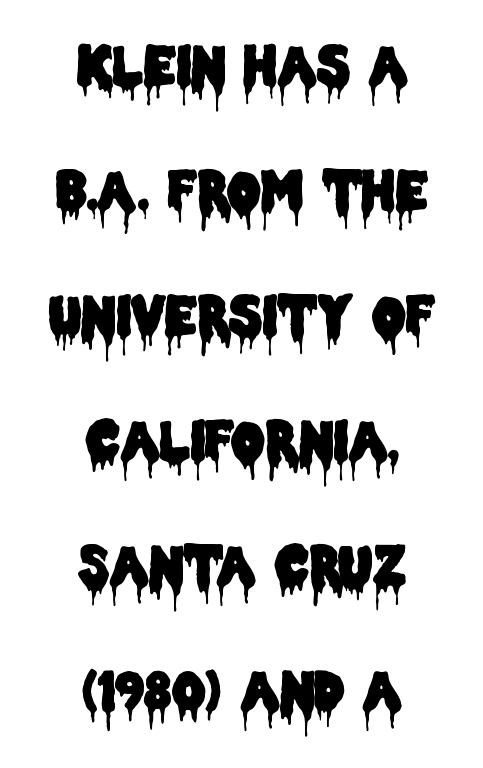
Short note: letters normally spaced. The type family on display is of the sans-serif kind. The rag falls on both sides of this text block equally. Is there any slant? The stems are plumb. Line spacing here is loose.
